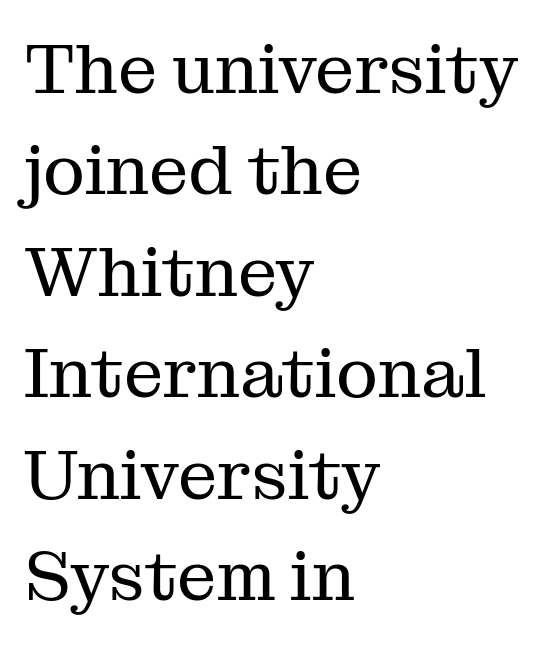
The baseline area is clear. Is the stroke heavy? The answer is a plain regular-or-lighter. The letters carry serifs — small finishing strokes at the ends of their stems. You could not count columns in this text — the font is proportionally spaced.
